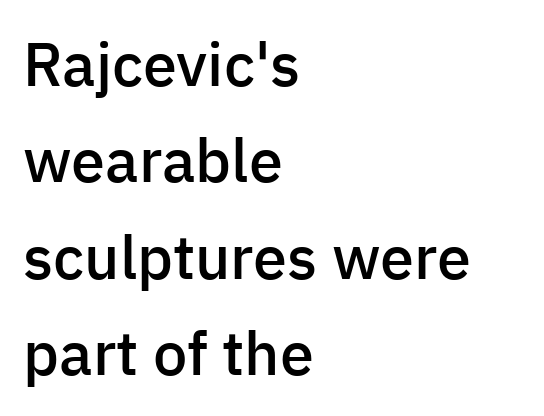
The glyphs are unaccompanied by any horizontal stroke below them. Proportional: the letters do not fall into vertical columns. The face used here is rendered with its standard letterfit. These lines stack with their left ends in a neat column.
